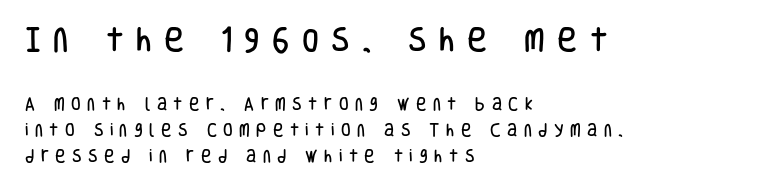
The image shows 27 px text type, upright; set left-aligned, line spacing 1.84x, unusually wide letter spacing (+0.46 em), not underlined; the first (top) block is 1.93x larger.
